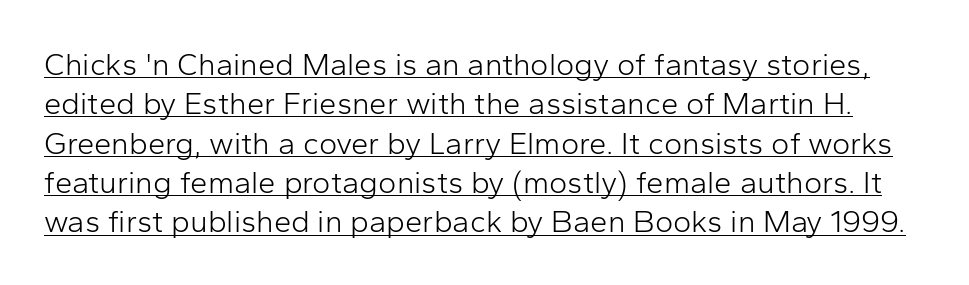
Q: Is the text bold? A: No.
Q: Is the text italic (slanted)? A: No, it is upright.
Q: Is the typeface a serif or a sans-serif typeface? A: Sans-serif.
Q: Is the text underlined? A: Yes.
Q: Is the spacing between letters normal or unusually wide? A: Normal.
Q: Is the spacing between lines tight, normal or loose? A: Normal.
Q: Width (condensed, normal, or wide)? A: Normal.
Q: Stroke contrast? A: Low.
Q: x-height? A: Medium.
Q: Monospaced? A: No.
